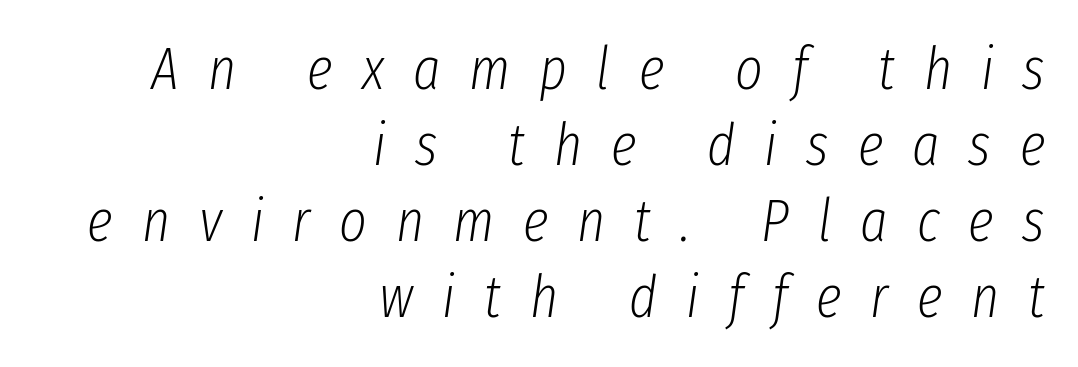
Character widths vary here, with narrow letters taking less room than wide ones. The vertical gap from one line to the next is medium. Short and long lines alike share a common ending point at right. Weight: in the light-to-regular range. This sample uses an oblique cut, with every glyph tilted off the vertical. Nobody drew a line under any word here.
